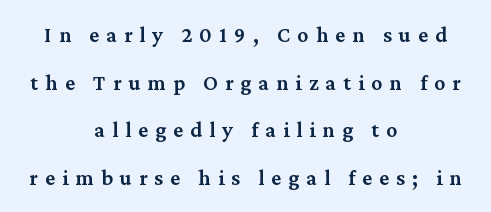
Anything drawn beneath the words? Only blank space. Stems and bowls a touch heavier than normal — semibold. If you measured baseline to baseline, you'd find a long distance. Alignment: centered.
